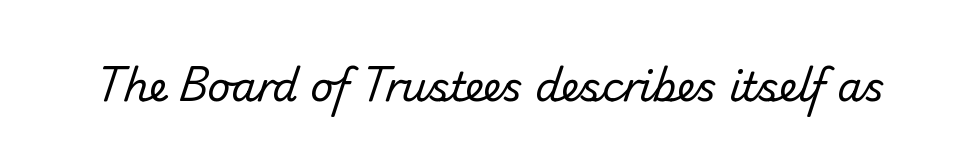
Nothing heavy about these letters — not bold at all. Look at the bottom of the vertical strokes: they stop flat, with no serifs. Clear beneath every line of the passage. Looks like regular typesetting: each glyph gets only the width it needs. The gaps between neighbouring characters are ordinary and unremarkable.
